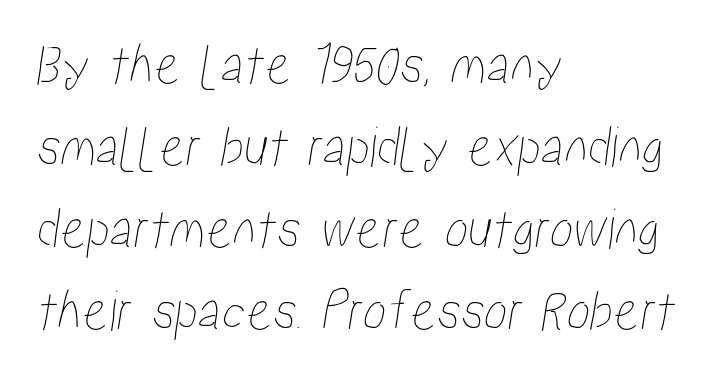
The words here are not underlined. If you measured baseline to baseline, you'd find a middling distance. Compared with a centered layout, this one pins lines to the left instead. Between one letter and the next there's only the usual sliver of space.
